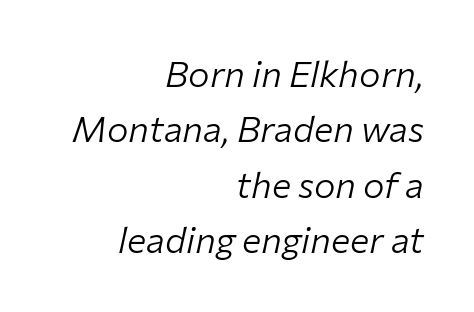
Descender tails drop into unmarked territory. Is the letter spacing exaggerated? No — it looks like the ordinary default. This sample is right-justified, so line beginnings fall wherever the words allow. Is this a fixed-width face? No — the glyphs have proportional, varying widths.
